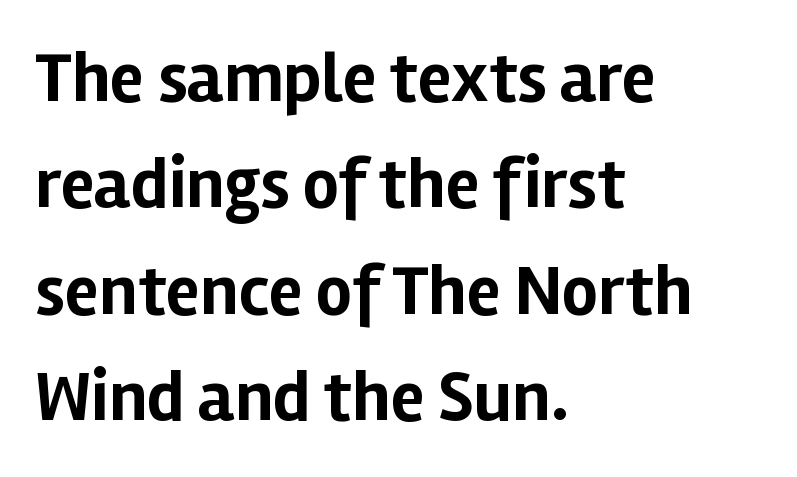
{"serif": "no", "italic": "no", "bold": "yes", "weight": "bold", "width": "normal", "stroke_contrast": "low", "x_height": "medium", "monospaced": "no", "underline": "no", "align": "left", "line_spacing": "normal", "line_spacing_ratio": 1.5, "letter_spacing": "normal", "letter_spacing_em": 0.0, "glyph_px": 71}
